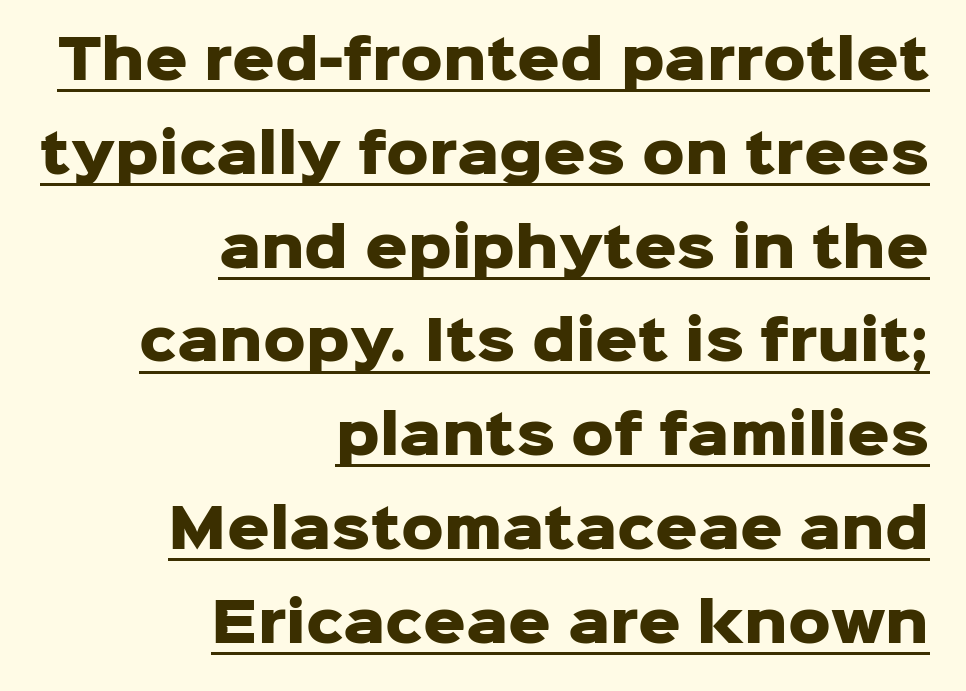
Tall strokes in this sample are plumb rather than angled. Students, observe the line beneath the letters — that is underlining. The horizontal fit of the characters is conventional and even. Pretty heavy lettering here — definitely bold. Character widths vary here, with narrow letters taking less room than wide ones.
